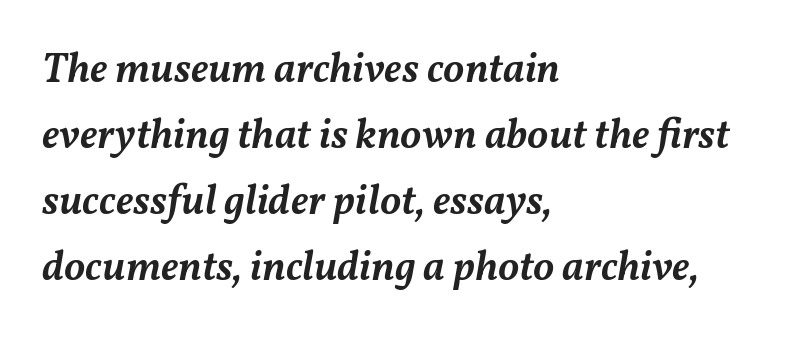
Summary of weight: moderately heavy, a semibold. Leading: standard. Line starts are locked; line ends wander. Character widths vary here, with narrow letters taking less room than wide ones. Observe the ordinary spacing: letters are neighbours, not strangers. Italic? Definitely — the glyphs are oblique.
